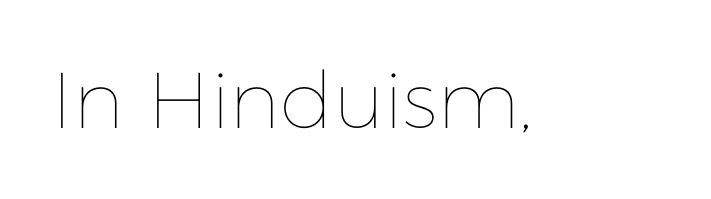
Q: Is the text bold? A: No.
Q: Is the text italic (slanted)? A: No, it is upright.
Q: Is the text underlined? A: No.
Q: Is the spacing between letters normal or unusually wide? A: Normal.
Q: Width (condensed, normal, or wide)? A: Normal.
Q: Stroke contrast? A: Low.
Q: x-height? A: Medium.
Q: Monospaced? A: No.
